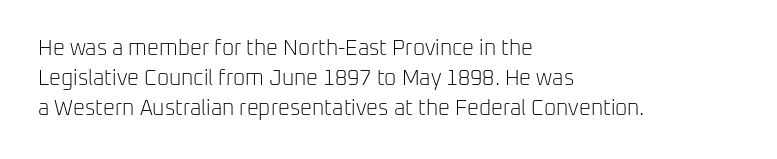
The image shows 21 px text type, upright; set left-aligned, normal line spacing (1.43x), normal letter spacing, not underlined.
